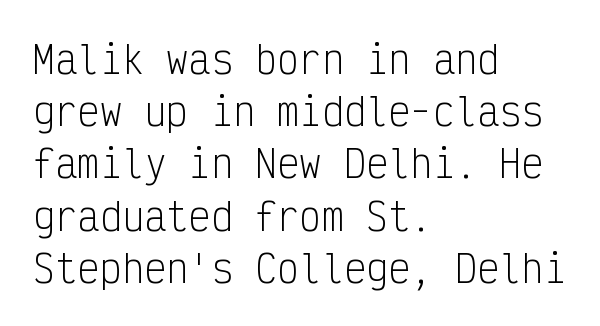
{"serif": "no", "italic": "no", "bold": "no", "weight": "light", "width": "condensed", "stroke_contrast": "low", "x_height": "medium", "monospaced": "yes", "underline": "no", "align": "left", "line_spacing": "normal", "line_spacing_ratio": 1.41, "letter_spacing": "normal", "letter_spacing_em": 0.0, "glyph_px": 37}
